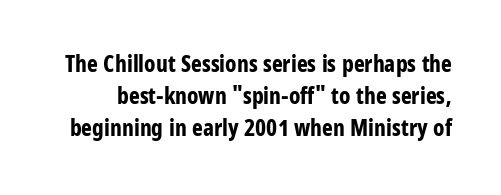
Q: Is the text bold? A: Yes.
Q: Is the text italic (slanted)? A: No, it is upright.
Q: Is the text underlined? A: No.
Q: Is the spacing between letters normal or unusually wide? A: Normal.
Q: Is the spacing between lines tight, normal or loose? A: Normal.
